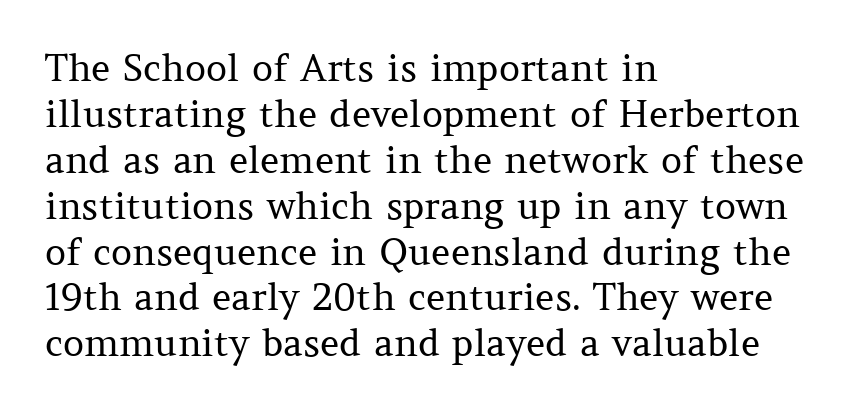
Q: Is the text bold? A: No.
Q: Is the text italic (slanted)? A: No, it is upright.
Q: Is the typeface a serif or a sans-serif typeface? A: Serif.
Q: Is the text underlined? A: No.
Q: How is the paragraph aligned? A: Left-aligned.
Q: Is the spacing between letters normal or unusually wide? A: Normal.
Q: Width (condensed, normal, or wide)? A: Normal.
Q: Stroke contrast? A: Medium.
Q: x-height? A: Medium.
Q: Monospaced? A: No.
